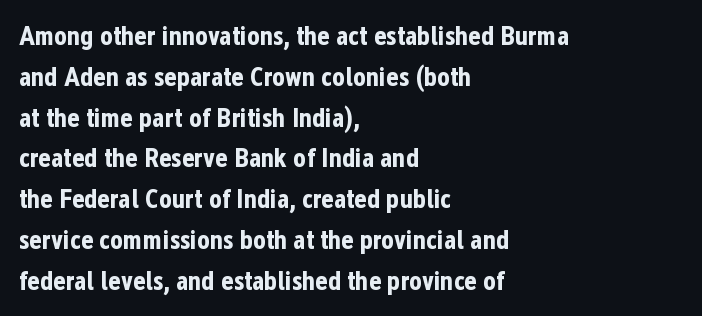
Q: Is the text bold? A: Yes.
Q: Is the text italic (slanted)? A: No, it is upright.
Q: Is the text underlined? A: No.
Q: How is the paragraph aligned? A: Left-aligned.
Q: Is the spacing between letters normal or unusually wide? A: Normal.
Q: Is the spacing between lines tight, normal or loose? A: Normal.
